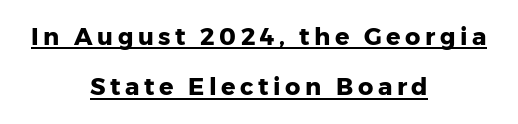
{"italic": "no", "bold": "yes", "underline": "yes", "align": "center", "line_spacing": "loose", "line_spacing_ratio": 2.1, "glyph_px": 24}
